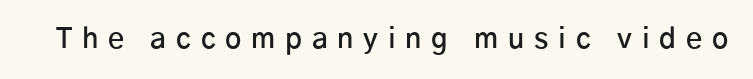
The image shows 28 px semibold sans-serif type, upright; set unusually wide letter spacing (+0.35 em), not underlined; low stroke contrast and a medium x-height.
